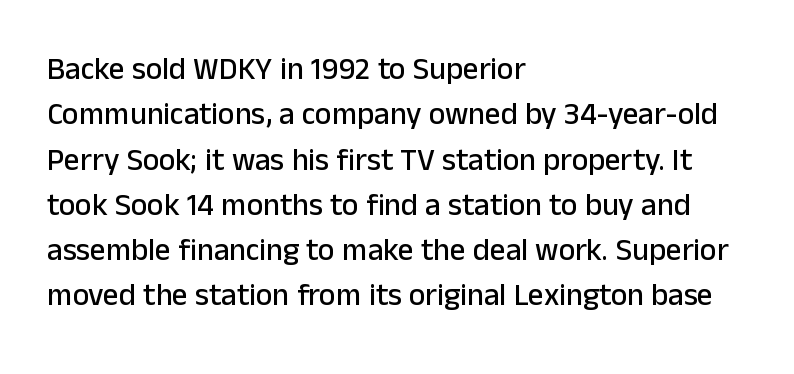
Classification — sans serif. In CSS terms this would be text-align: left. Nothing unusual about the tracking: characters are spaced as the font intends. Summary of vertical rhythm: regular, with standard interline spacing. The specimen omits any rule beneath the text block's lines. These lines were composed using upright roman letters.
